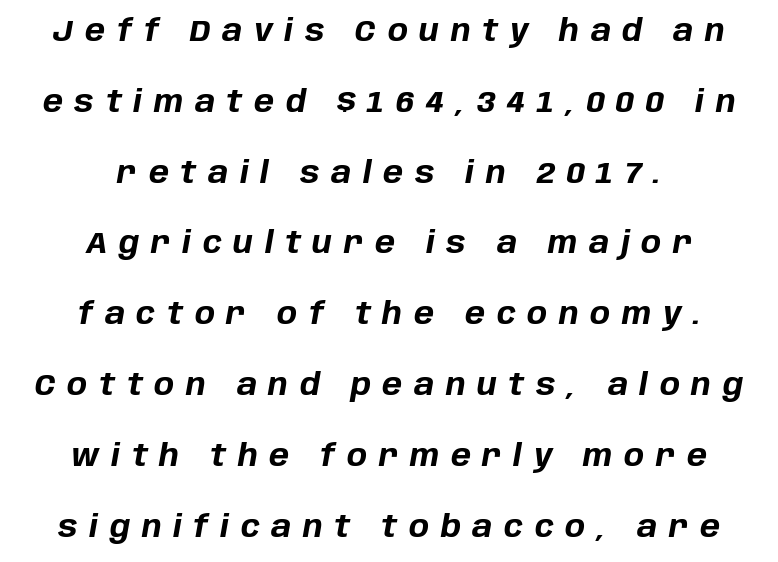
Vertical spacing — loose. Would a proofreader flag this as italicized? Yes. Plain, unruled lines of type. A full-strength bold gives these letters their thick strokes. A typesetter would call this heavily tracked-out type. The compositor balanced each line on the midline.
